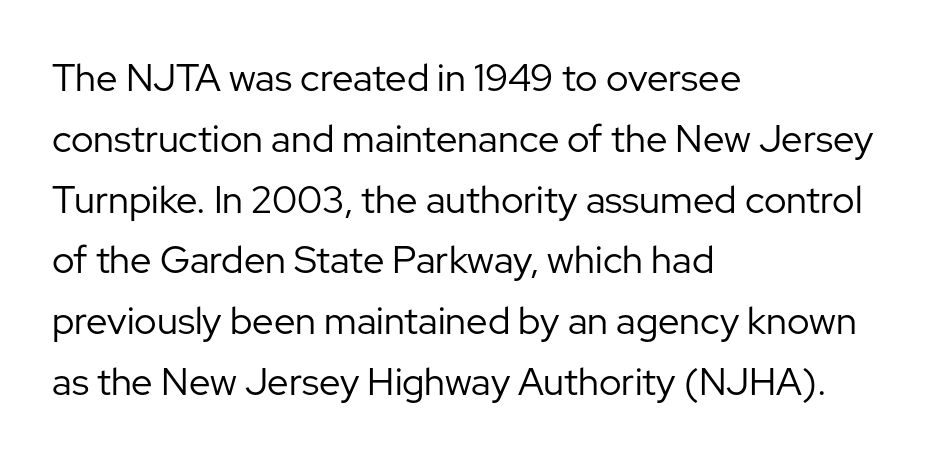
Q: Is the text bold? A: No.
Q: Is the text italic (slanted)? A: No, it is upright.
Q: Is the typeface a serif or a sans-serif typeface? A: Sans-serif.
Q: Is the text underlined? A: No.
Q: How is the paragraph aligned? A: Left-aligned.
Q: Is the spacing between letters normal or unusually wide? A: Normal.
Q: Is the spacing between lines tight, normal or loose? A: Normal.
Q: Width (condensed, normal, or wide)? A: Normal.
Q: Stroke contrast? A: Low.
Q: x-height? A: Medium.
Q: Monospaced? A: No.
